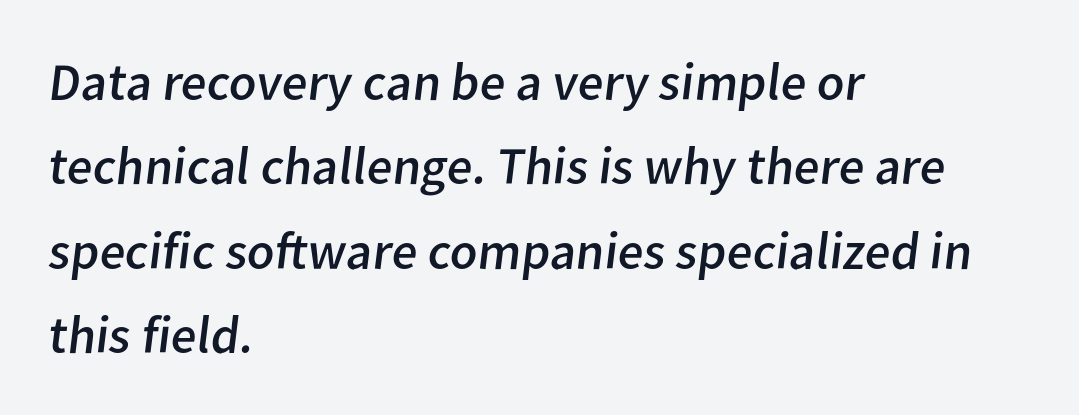
Baseline-to-baseline distance is the conventional proportion of letter height. Is this a fixed-width face? No — the glyphs have proportional, varying widths. No extra tracking has been applied to these lines. Serif or sans? Sans — the stroke terminals are bare. Decoration check: the copy has no underline.
